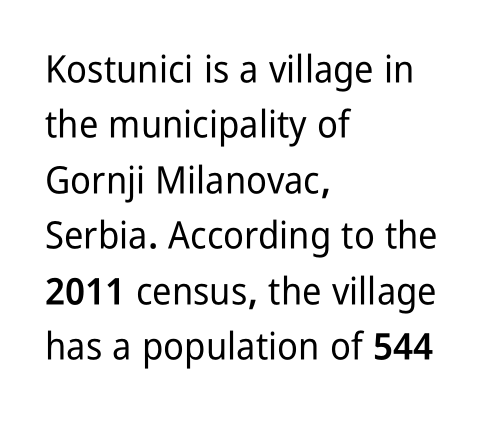
Q: Is the text italic (slanted)? A: No, it is upright.
Q: Is the typeface a serif or a sans-serif typeface? A: Sans-serif.
Q: Is the text underlined? A: No.
Q: How is the paragraph aligned? A: Left-aligned.
Q: Is the spacing between letters normal or unusually wide? A: Normal.
Q: Is the spacing between lines tight, normal or loose? A: Normal.
Q: Width (condensed, normal, or wide)? A: Condensed.
Q: Stroke contrast? A: Low.
Q: x-height? A: Medium.
Q: Monospaced? A: No.
